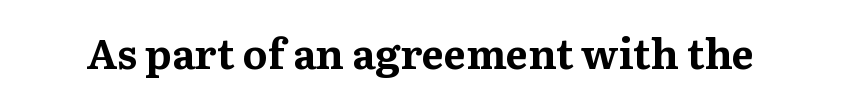
Q: Is the text bold? A: Yes.
Q: Is the text italic (slanted)? A: No, it is upright.
Q: Is the typeface a serif or a sans-serif typeface? A: Serif.
Q: Is the text underlined? A: No.
Q: Is the spacing between letters normal or unusually wide? A: Normal.
Q: Width (condensed, normal, or wide)? A: Normal.
Q: Stroke contrast? A: Medium.
Q: x-height? A: Medium.
Q: Monospaced? A: No.
